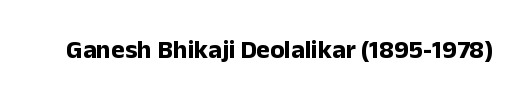
{"italic": "no", "bold": "yes", "underline": "no", "letter_spacing": "normal", "letter_spacing_em": 0.0, "glyph_px": 26}
